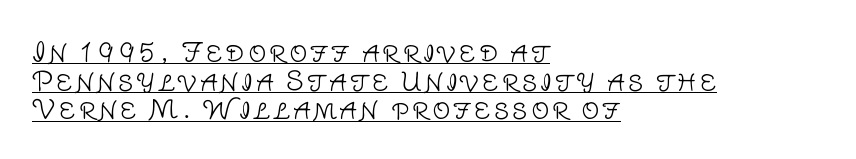
The space between consecutive lines is stingy. Is the block centered? No — it sits flush against the left margin. The characters are drawn with everyday or finer stroke widths. A rule runs beneath these lines of type.
